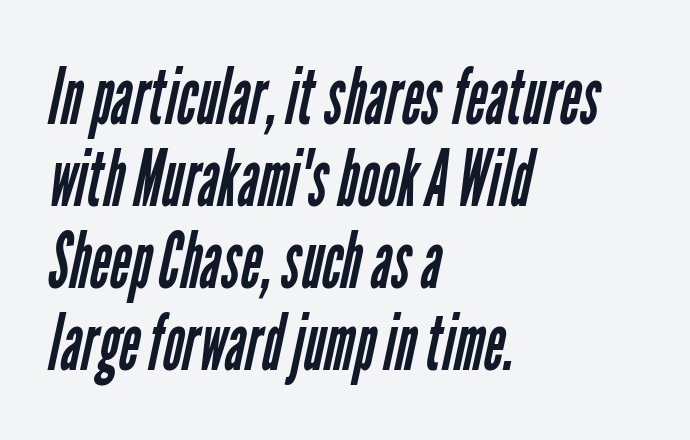
Weight: regular or lighter. Horizontally, the lines are justified to the leading edge only. Interline gaps are noticeably narrow in this sample. No extra tracking has been applied to these lines. The designer went with a sans here, leaving each stem footless. Looks like regular typesetting: each glyph gets only the width it needs.
